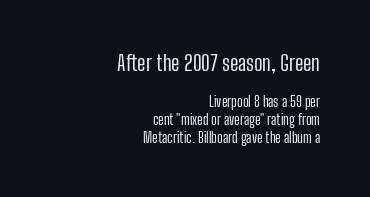
Nothing heavy about these letters — not bold at all. The font's upright variant was chosen for this text. All the whitespace from short lines collects on the left. Does the bottom block carry the larger type? No, the top block does. The block of text has a typical density, with ordinary space between rows.
